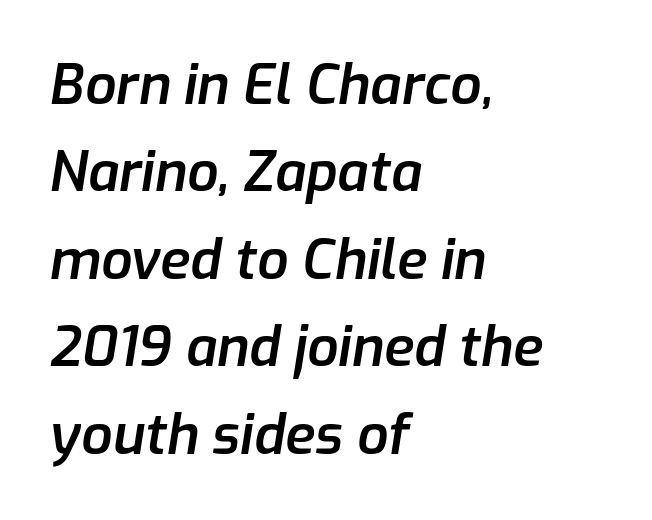
{"italic": "yes", "lean": "right", "slant_degrees": 9, "bold": "semi", "weight": "semibold", "width": "normal", "stroke_contrast": "low", "x_height": "medium", "monospaced": "no", "underline": "no", "align": "left", "line_spacing": "normal", "line_spacing_ratio": 1.59, "letter_spacing": "normal", "letter_spacing_em": 0.0, "glyph_px": 55}
